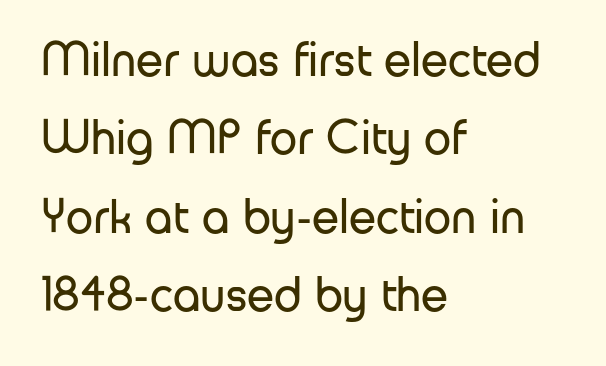
Q: Is the text bold? A: No.
Q: Is the text italic (slanted)? A: No, it is upright.
Q: Is the typeface a serif or a sans-serif typeface? A: Sans-serif.
Q: Is the text underlined? A: No.
Q: How is the paragraph aligned? A: Left-aligned.
Q: Is the spacing between letters normal or unusually wide? A: Normal.
Q: Is the spacing between lines tight, normal or loose? A: Normal.
Q: Width (condensed, normal, or wide)? A: Normal.
Q: Stroke contrast? A: Low.
Q: x-height? A: Medium.
Q: Monospaced? A: No.
